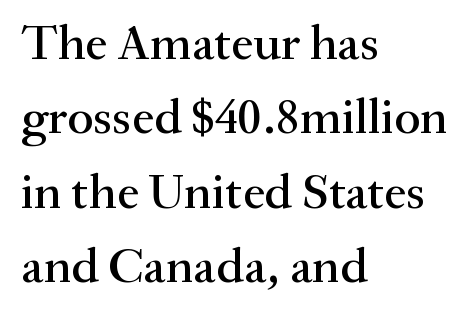
{"serif": "yes", "italic": "no", "width": "normal", "stroke_contrast": "medium", "x_height": "small", "monospaced": "no", "underline": "no", "align": "left", "line_spacing": "normal", "line_spacing_ratio": 1.49, "letter_spacing": "normal", "letter_spacing_em": 0.0, "glyph_px": 50}
